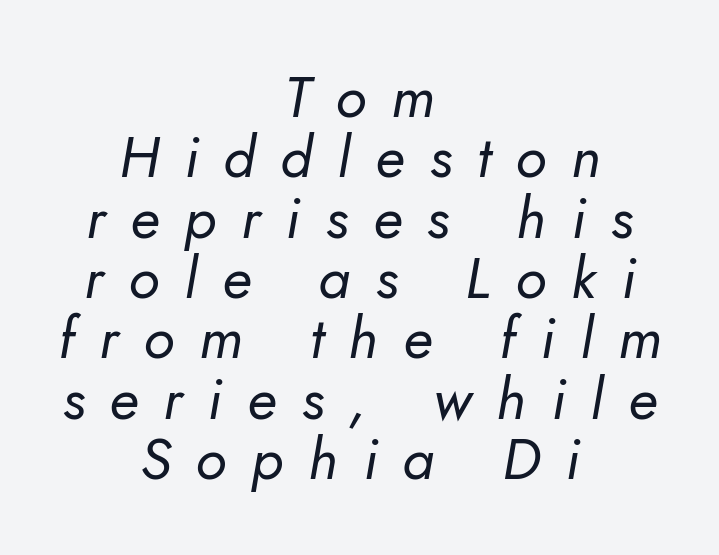
Q: Is the text bold? A: No.
Q: Is the text italic (slanted)? A: Yes, it leans right by about 10 degrees.
Q: Is the text underlined? A: No.
Q: How is the paragraph aligned? A: Centered.
Q: Is the spacing between letters normal or unusually wide? A: Unusually wide.
Q: Is the spacing between lines tight, normal or loose? A: Tight.
Q: Width (condensed, normal, or wide)? A: Normal.
Q: Stroke contrast? A: Low.
Q: x-height? A: Small.
Q: Monospaced? A: No.
